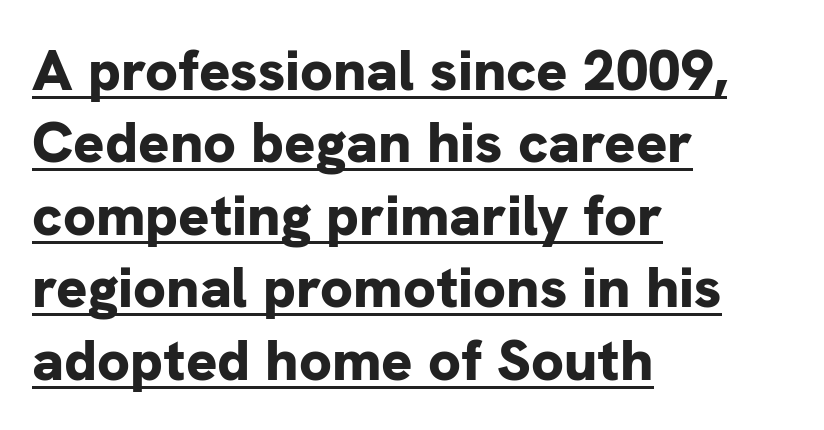
The passage shown has conventional tracking throughout. The designer left line spacing at the default. Students, observe the line beneath the letters — that is underlining. Unlike a traditional serif, this face leaves its strokes unadorned.
